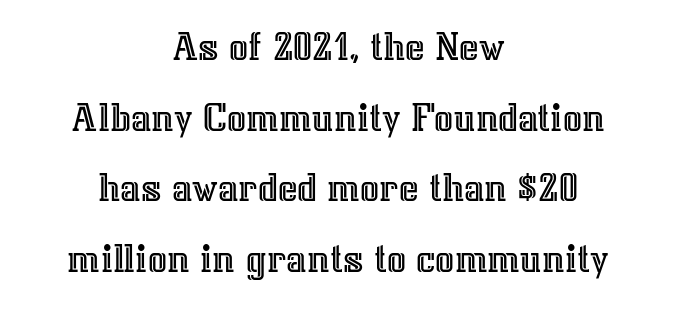
{"italic": "no", "width": "normal", "x_height": "medium", "monospaced": "no", "underline": "no", "align": "center", "line_spacing": "normal", "line_spacing_ratio": 1.68, "letter_spacing": "normal", "letter_spacing_em": 0.0, "glyph_px": 42}
